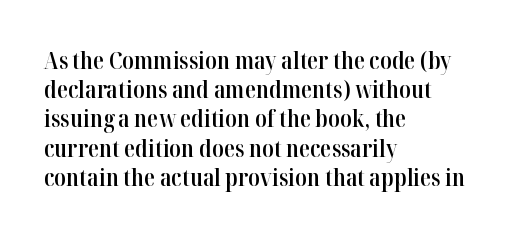
The image shows 23 px text type, upright; set left-aligned, normal line spacing (1.27x), normal letter spacing, not underlined.
